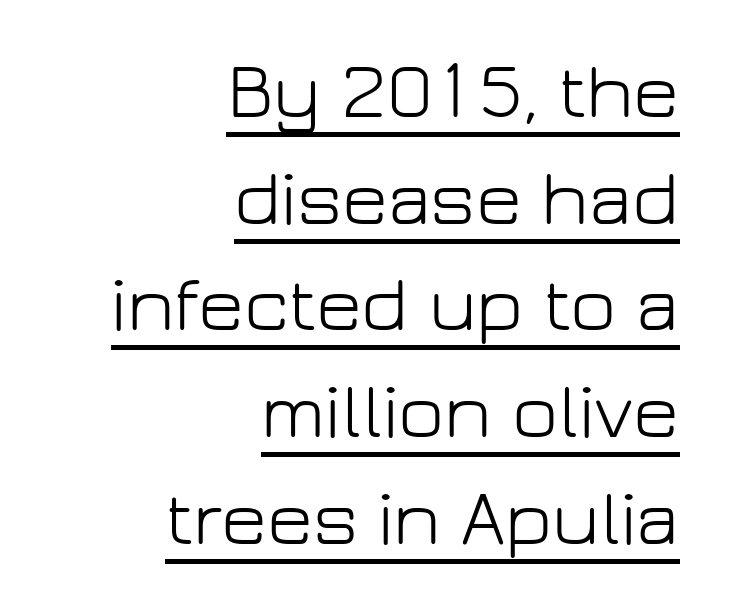
Q: Is the text bold? A: No.
Q: Is the text italic (slanted)? A: No, it is upright.
Q: Is the typeface a serif or a sans-serif typeface? A: Sans-serif.
Q: Is the text underlined? A: Yes.
Q: How is the paragraph aligned? A: Right-aligned.
Q: Is the spacing between letters normal or unusually wide? A: Normal.
Q: Is the spacing between lines tight, normal or loose? A: Normal.
Q: Width (condensed, normal, or wide)? A: Normal.
Q: Stroke contrast? A: Low.
Q: x-height? A: Medium.
Q: Monospaced? A: No.
